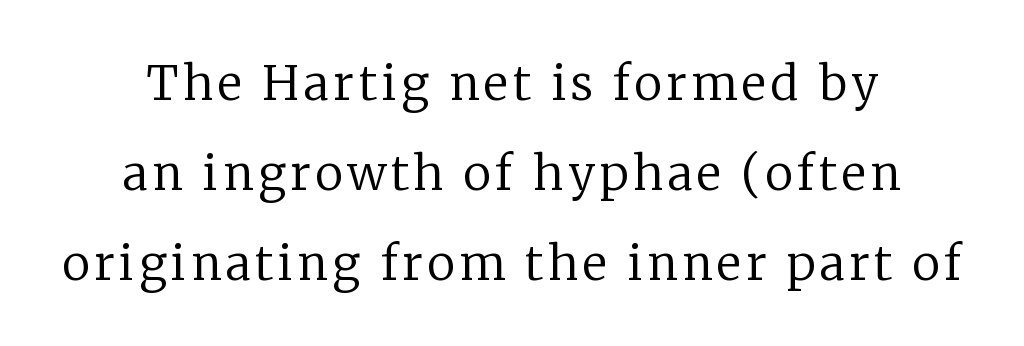
The baseline area is clear. Posture: vertical. A typesetter would label this face a serif. The strokes carry an ordinary text weight at most. The face used here is proportionally spaced, like ordinary book or web type. Summary of vertical rhythm: relaxed, with wide interline spacing.
